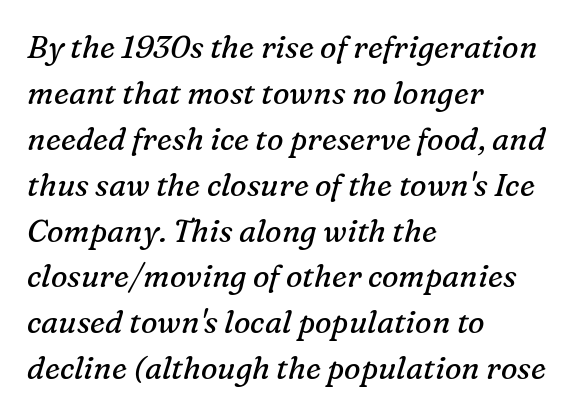
Q: Is the text bold? A: No.
Q: Is the text italic (slanted)? A: Yes, it leans right by about 16 degrees.
Q: Is the typeface a serif or a sans-serif typeface? A: Serif.
Q: Is the text underlined? A: No.
Q: How is the paragraph aligned? A: Left-aligned.
Q: Is the spacing between letters normal or unusually wide? A: Normal.
Q: Is the spacing between lines tight, normal or loose? A: Normal.
Q: Width (condensed, normal, or wide)? A: Normal.
Q: Stroke contrast? A: Medium.
Q: x-height? A: Medium.
Q: Monospaced? A: No.
